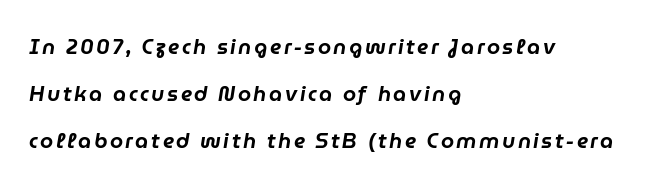
Q: Is the text italic (slanted)? A: Yes, it leans right by about 9 degrees.
Q: Is the text underlined? A: No.
Q: How is the paragraph aligned? A: Left-aligned.
Q: Is the spacing between lines tight, normal or loose? A: Loose.
